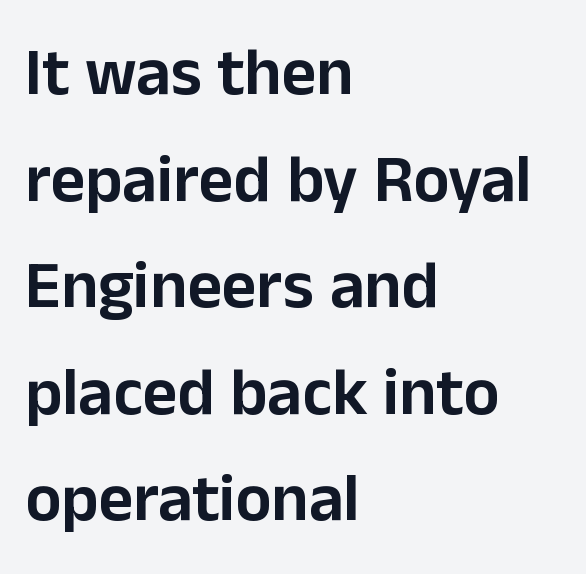
Q: Is the text italic (slanted)? A: No, it is upright.
Q: Is the typeface a serif or a sans-serif typeface? A: Sans-serif.
Q: Is the text underlined? A: No.
Q: How is the paragraph aligned? A: Left-aligned.
Q: Is the spacing between letters normal or unusually wide? A: Normal.
Q: Is the spacing between lines tight, normal or loose? A: Normal.
Q: Width (condensed, normal, or wide)? A: Normal.
Q: Stroke contrast? A: Low.
Q: x-height? A: Medium.
Q: Monospaced? A: No.
